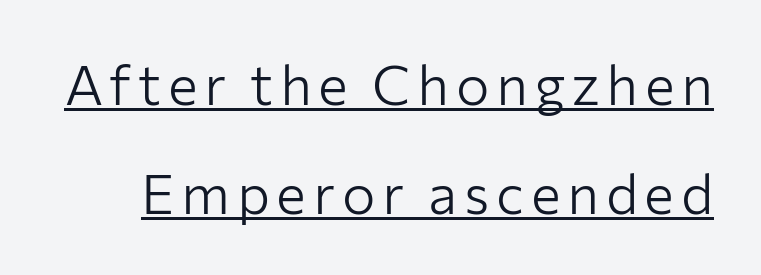
Q: Is the text bold? A: No.
Q: Is the text italic (slanted)? A: No, it is upright.
Q: Is the typeface a serif or a sans-serif typeface? A: Sans-serif.
Q: Is the text underlined? A: Yes.
Q: Is the spacing between lines tight, normal or loose? A: Loose.
Q: Width (condensed, normal, or wide)? A: Normal.
Q: Stroke contrast? A: Low.
Q: x-height? A: Medium.
Q: Monospaced? A: No.
